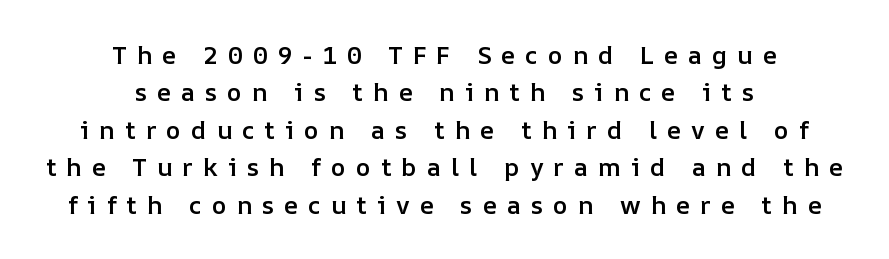
Q: Is the text bold? A: Semi-bold.
Q: Is the text italic (slanted)? A: No, it is upright.
Q: Is the text underlined? A: No.
Q: How is the paragraph aligned? A: Centered.
Q: Is the spacing between letters normal or unusually wide? A: Unusually wide.
Q: Is the spacing between lines tight, normal or loose? A: Normal.
